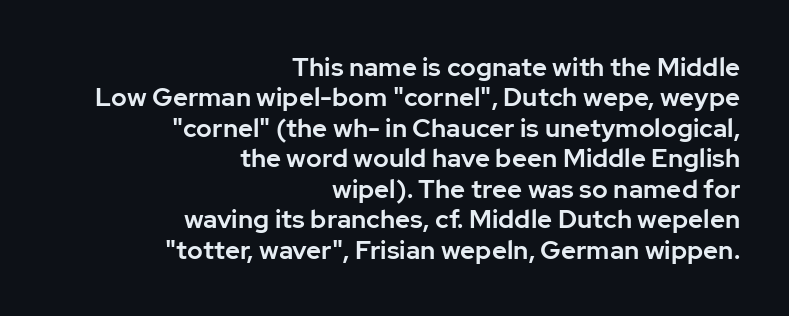
The image shows 26 px text type, upright; set right-aligned, line spacing 1.17x, normal letter spacing, not underlined.
